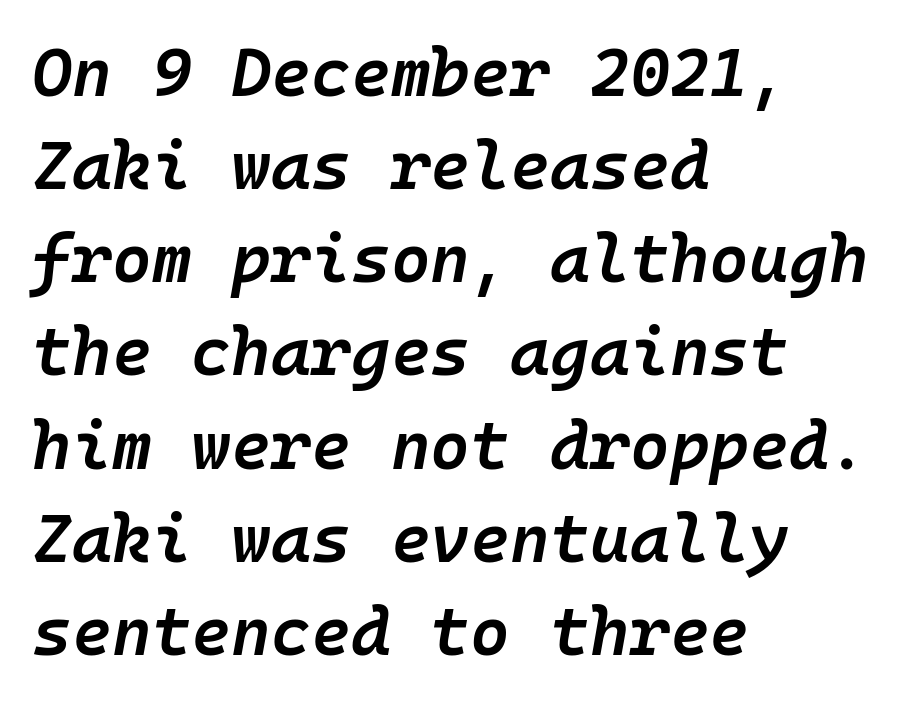
The image shows 68 px semibold type, italic (leaning right), monospaced; set left-aligned, normal line spacing (1.37x), normal letter spacing, not underlined; low stroke contrast and a medium x-height.
